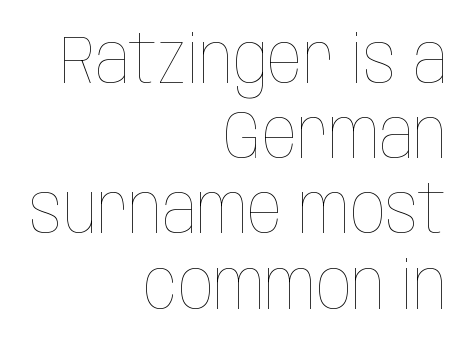
{"italic": "no", "bold": "no", "weight": "thin", "width": "condensed", "stroke_contrast": "low", "x_height": "large", "monospaced": "no", "underline": "no", "align": "right", "line_spacing": "tight", "line_spacing_ratio": 1.09, "letter_spacing": "normal", "letter_spacing_em": 0.0, "glyph_px": 69}
